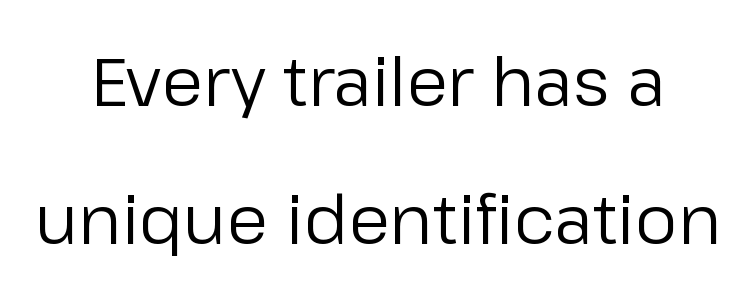
Beneath every word, the page is bare. Whoever set this chose breathing room over compactness in the vertical rhythm. These lines are centered, leaving both edges ragged. Every character sits straight up, as roman type does. No extra tracking has been applied to these lines. Stroke terminals: plain, sans-serif.
